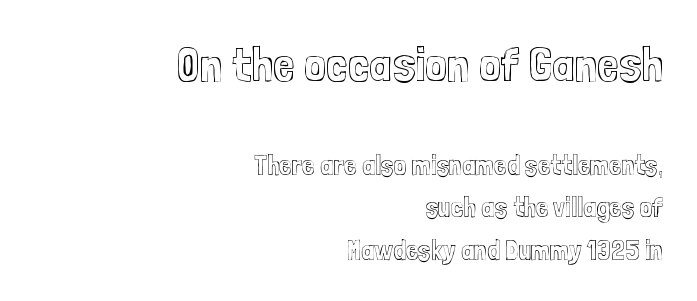
The vertical gap from one line to the next is medium. The letters advance in unequal steps, a hallmark of proportional type. The type sits square on the baseline with zero lean. Nobody touched the tracking dial on this one. Leftover space on each line is placed entirely before the opening word. The foot of each line stays bare and open.
